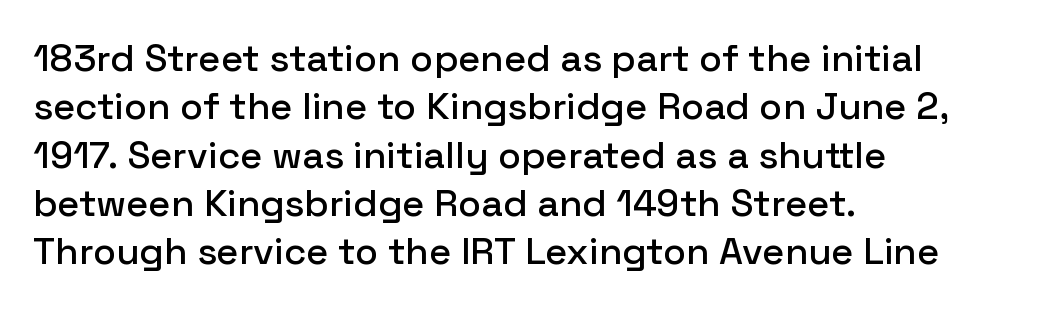
{"serif": "no", "italic": "no", "width": "normal", "stroke_contrast": "low", "x_height": "medium", "monospaced": "no", "underline": "no", "align": "left", "line_spacing": "normal", "line_spacing_ratio": 1.27, "letter_spacing": "normal", "letter_spacing_em": 0.0, "glyph_px": 38}
